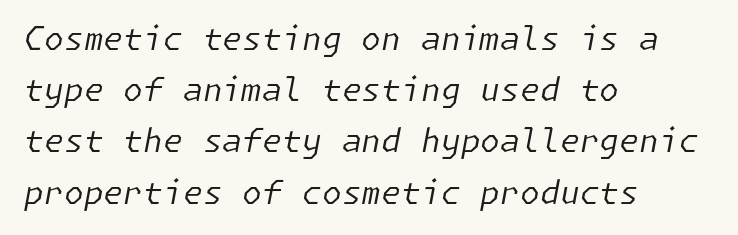
The space between consecutive lines is moderate. The typography opts for an oblique posture over an upright one. Clear beneath every line of the passage. The paragraph shown leans on its left margin.
